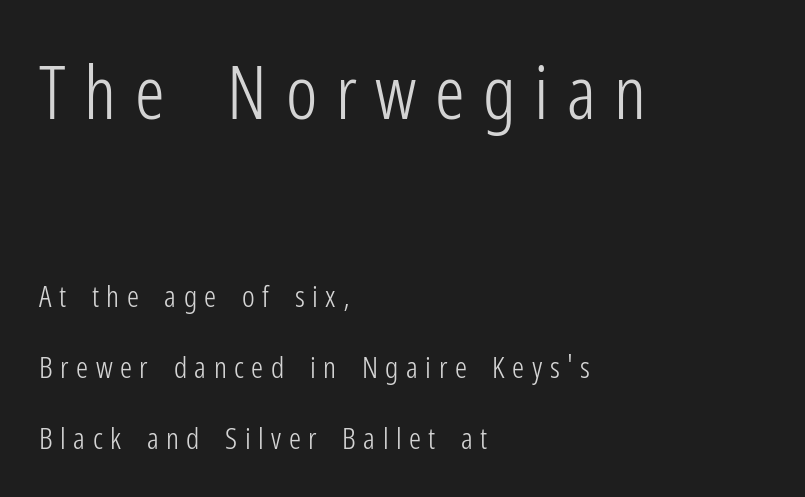
{"serif": "no", "italic": "no", "bold": "no", "weight": "light", "width": "condensed", "stroke_contrast": "low", "x_height": "medium", "monospaced": "no", "underline": "no", "align": "left", "line_spacing": "loose", "line_spacing_ratio": 2.37, "letter_spacing": "wide", "letter_spacing_em": 0.25, "larger_block": "first", "size_ratio": 2.47, "glyph_px": 74}
